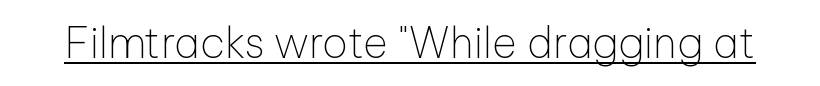
The lettering holds an erect, upright posture throughout. The line texture is even and compact thanks to regular tracking. Each stroke keeps to a modest, everyday thickness or less. The face used here appears with an underline applied. Examine the stroke ends and you'll find no serifs. You could not count columns in this text — the font is proportionally spaced.
